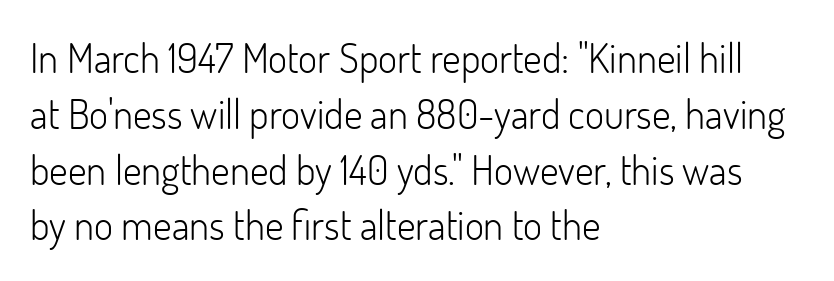
Q: Is the text bold? A: No.
Q: Is the text italic (slanted)? A: No, it is upright.
Q: Is the typeface a serif or a sans-serif typeface? A: Sans-serif.
Q: Is the text underlined? A: No.
Q: How is the paragraph aligned? A: Left-aligned.
Q: Is the spacing between letters normal or unusually wide? A: Normal.
Q: Is the spacing between lines tight, normal or loose? A: Normal.
Q: Width (condensed, normal, or wide)? A: Normal.
Q: Stroke contrast? A: Low.
Q: x-height? A: Small.
Q: Monospaced? A: No.
